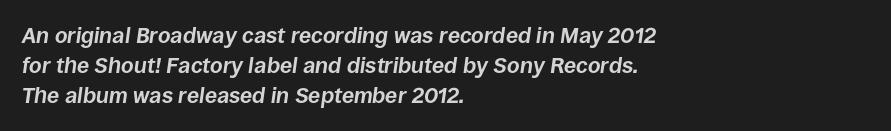
The image shows 22 px bold type, italic (leaning right); set left-aligned, normal line spacing (1.36x), normal letter spacing, not underlined.
